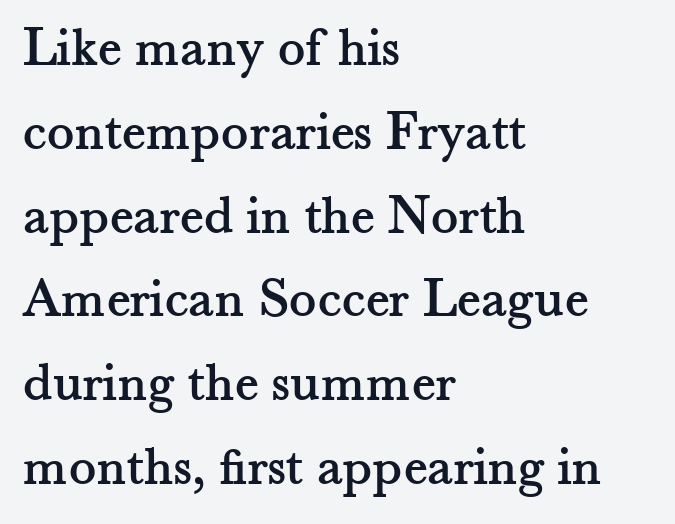
The image shows 57 px serif type, upright; set left-aligned, normal line spacing (1.47x), normal letter spacing, not underlined; medium stroke contrast and a small x-height.
